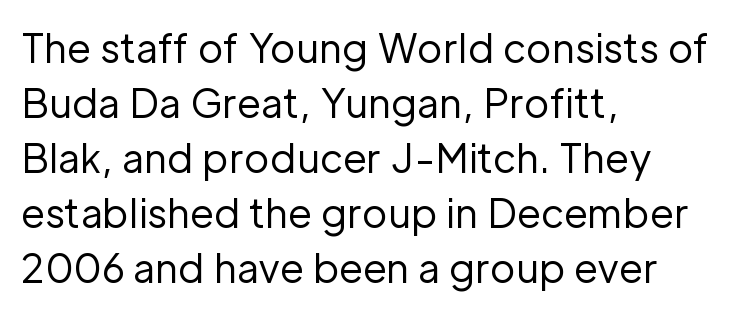
{"serif": "no", "italic": "no", "bold": "no", "weight": "regular", "width": "normal", "stroke_contrast": "low", "x_height": "medium", "monospaced": "no", "underline": "no", "align": "left", "line_spacing": "normal", "line_spacing_ratio": 1.41, "letter_spacing": "normal", "letter_spacing_em": 0.0, "glyph_px": 39}
